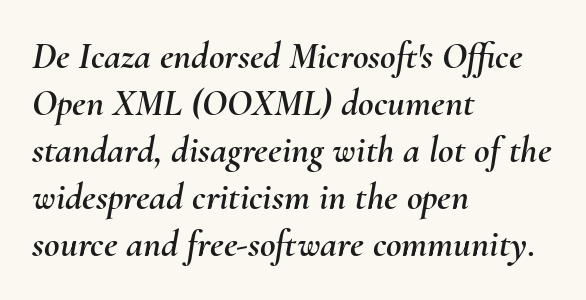
Q: Is the text italic (slanted)? A: Yes, it leans right by about 10 degrees.
Q: Is the text underlined? A: No.
Q: How is the paragraph aligned? A: Left-aligned.
Q: Is the spacing between letters normal or unusually wide? A: Normal.
Q: Width (condensed, normal, or wide)? A: Normal.
Q: Stroke contrast? A: Medium.
Q: x-height? A: Small.
Q: Monospaced? A: No.
